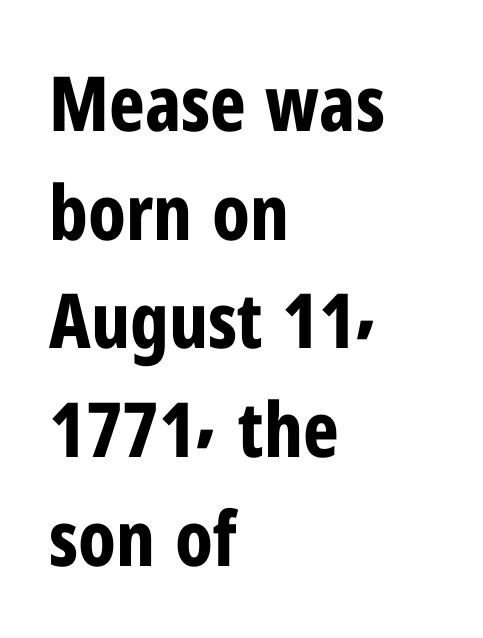
{"serif": "no", "italic": "no", "bold": "yes", "weight": "bold", "width": "condensed", "stroke_contrast": "low", "x_height": "medium", "monospaced": "no", "underline": "no", "align": "left", "line_spacing": "normal", "line_spacing_ratio": 1.43, "letter_spacing": "normal", "letter_spacing_em": 0.0, "glyph_px": 76}
